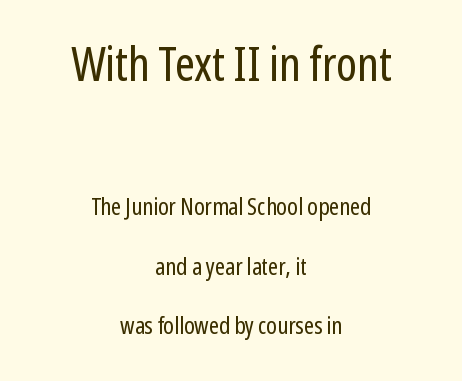
{"serif": "no", "italic": "no", "bold": "no", "weight": "regular", "width": "condensed", "stroke_contrast": "low", "x_height": "medium", "monospaced": "no", "underline": "no", "align": "center", "line_spacing": "loose", "line_spacing_ratio": 2.46, "letter_spacing": "normal", "letter_spacing_em": 0.0, "larger_block": "first", "size_ratio": 2.0, "glyph_px": 48}
